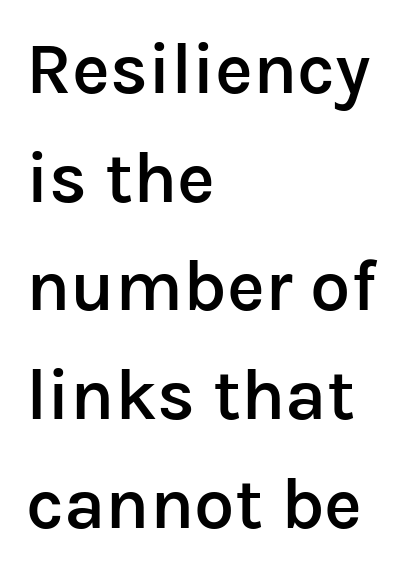
Q: Is the text bold? A: Semi-bold.
Q: Is the text italic (slanted)? A: No, it is upright.
Q: Is the typeface a serif or a sans-serif typeface? A: Sans-serif.
Q: Is the text underlined? A: No.
Q: How is the paragraph aligned? A: Left-aligned.
Q: Is the spacing between letters normal or unusually wide? A: Normal.
Q: Is the spacing between lines tight, normal or loose? A: Normal.
Q: Width (condensed, normal, or wide)? A: Normal.
Q: Stroke contrast? A: Low.
Q: x-height? A: Medium.
Q: Monospaced? A: No.
